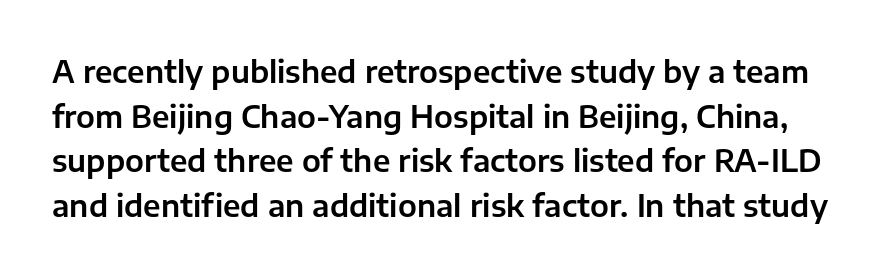
{"serif": "no", "italic": "no", "width": "normal", "stroke_contrast": "low", "x_height": "medium", "monospaced": "no", "underline": "no", "line_spacing": "normal", "line_spacing_ratio": 1.49, "letter_spacing": "normal", "letter_spacing_em": 0.0, "glyph_px": 30}
